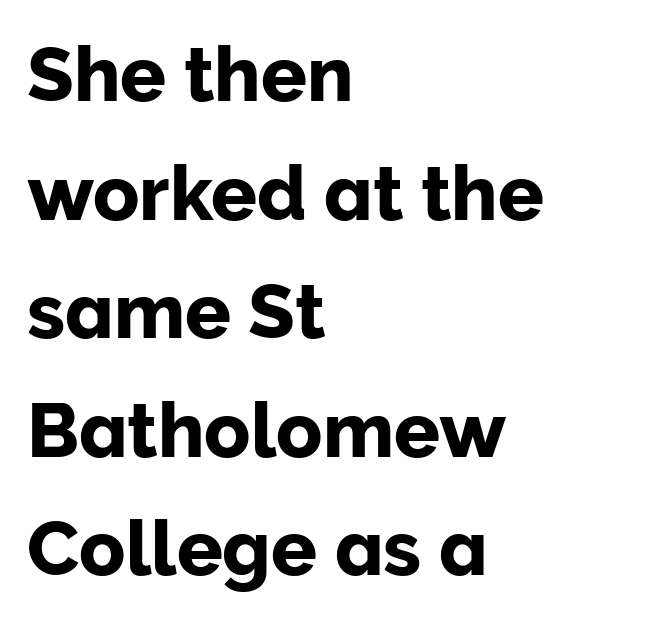
Do the characters align in a grid? No, the font is proportional. Characters follow at the spacing the type designer built in. Anything drawn beneath the words? Only blank space. Italic? Not at all — the glyphs are vertical. Teacher's note: observe the even left margin — that is flush-left alignment. In terms of leading, this rendering sits right in the middle.
